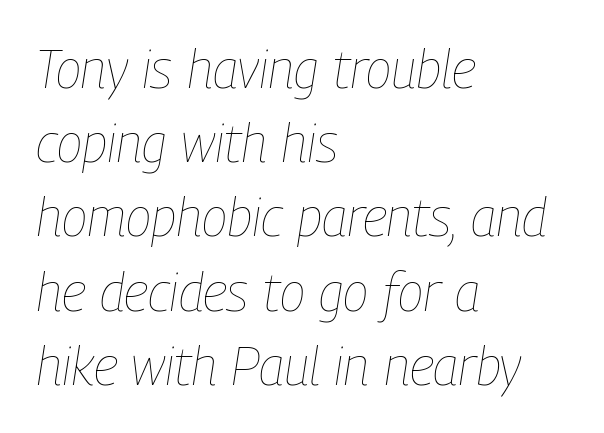
Q: Is the text bold? A: No.
Q: Is the text italic (slanted)? A: Yes, it leans right by about 9 degrees.
Q: Is the text underlined? A: No.
Q: How is the paragraph aligned? A: Left-aligned.
Q: Is the spacing between letters normal or unusually wide? A: Normal.
Q: Is the spacing between lines tight, normal or loose? A: Normal.
Q: Width (condensed, normal, or wide)? A: Condensed.
Q: Stroke contrast? A: Low.
Q: x-height? A: Medium.
Q: Monospaced? A: No.
